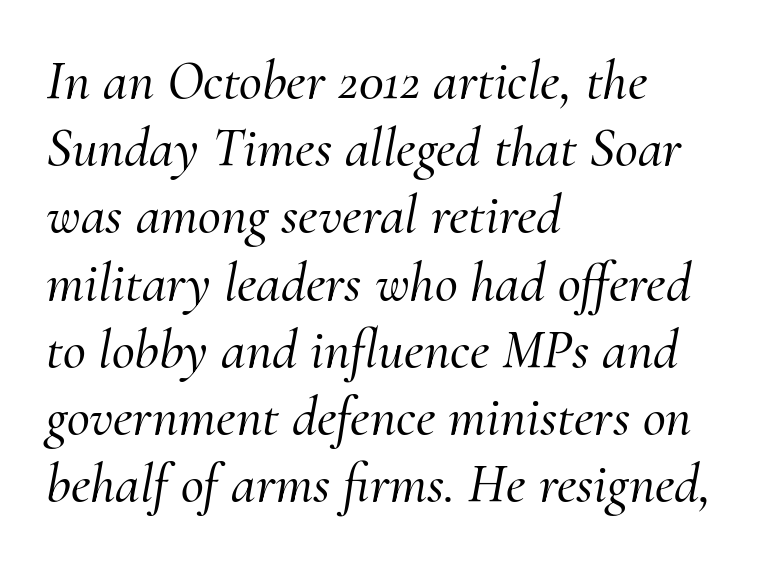
The letterforms sit shoulder to shoulder at normal distance. The passage shown is typeset with a serif family. These lines are set flush left with a ragged right edge. Type without underlining.
